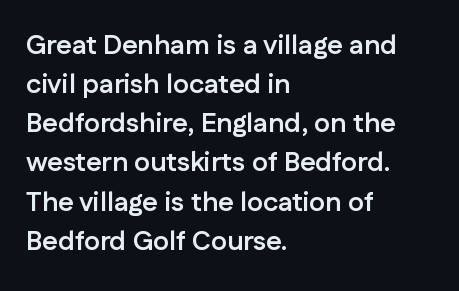
The typography opts for an upright posture over an oblique one. The face used here has the dense, thick strokes of a bold. Words float on clear page, feet unadorned. The typesetter chose a ragged-right arrangement here.
